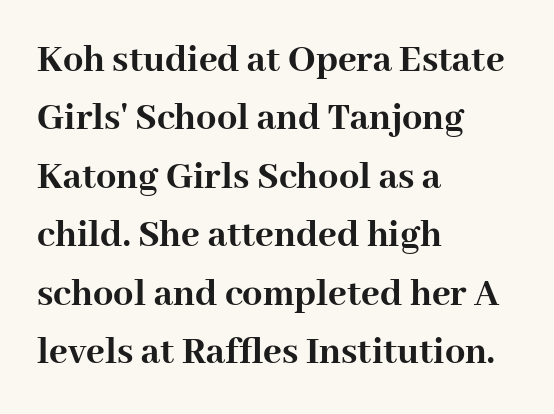
You can tell from the footed stems that serif type was used. In terms of weight, the rendering is a true, heavy bold. What's the leading like? Ordinary, nothing unusual. The letterforms sit shoulder to shoulder at normal distance.
